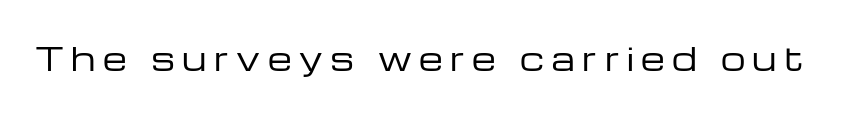
{"serif": "no", "italic": "no", "bold": "no", "weight": "regular", "width": "wide", "stroke_contrast": "low", "x_height": "medium", "monospaced": "no", "underline": "no", "letter_spacing": "wide", "letter_spacing_em": 0.24, "glyph_px": 31}
